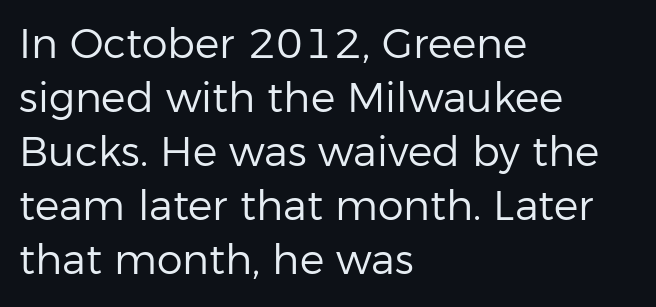
{"serif": "no", "italic": "no", "bold": "no", "weight": "regular", "width": "normal", "stroke_contrast": "low", "x_height": "medium", "monospaced": "no", "underline": "no", "align": "left", "line_spacing": "normal", "line_spacing_ratio": 1.32, "letter_spacing": "normal", "letter_spacing_em": 0.0, "glyph_px": 41}
